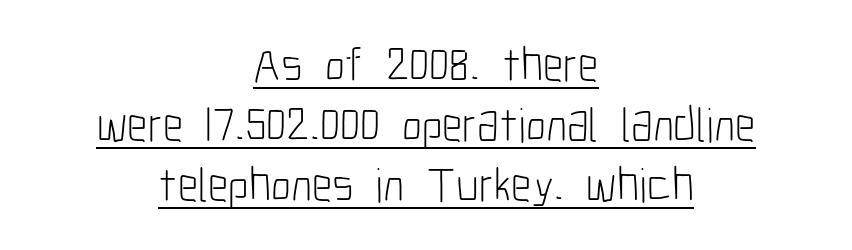
{"serif": "no", "italic": "no", "bold": "no", "weight": "light", "width": "condensed", "stroke_contrast": "low", "x_height": "medium", "monospaced": "no", "underline": "yes", "align": "center", "line_spacing_ratio": 1.22, "letter_spacing": "normal", "letter_spacing_em": 0.0, "glyph_px": 49}
